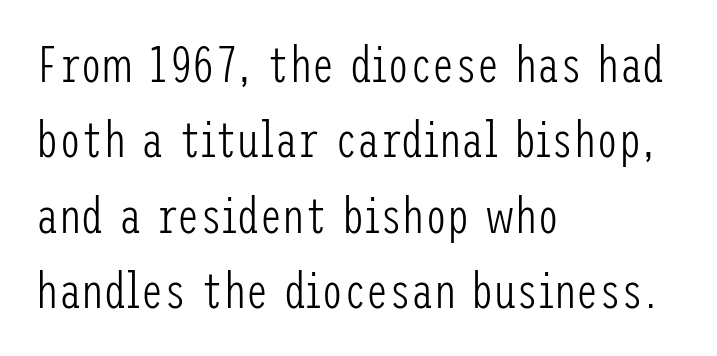
The image shows 50 px light, condensed sans-serif type, upright; set left-aligned, normal line spacing (1.51x), normal letter spacing, not underlined; low stroke contrast and a medium x-height.
